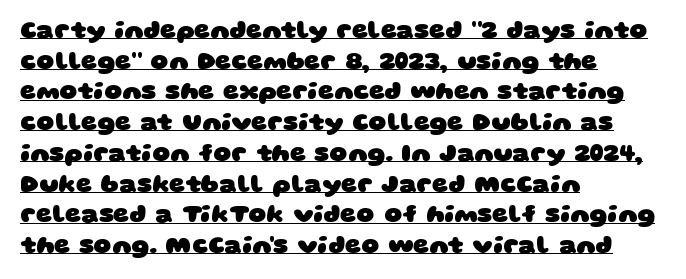
Q: Is the text bold? A: Yes.
Q: Is the text underlined? A: Yes.
Q: How is the paragraph aligned? A: Left-aligned.
Q: Is the spacing between letters normal or unusually wide? A: Normal.
